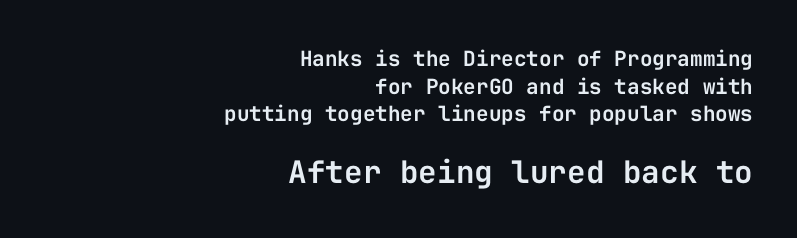
The image shows 31 px sans-serif type, upright, monospaced; set right-aligned, normal line spacing (1.31x), normal letter spacing, not underlined; the second (bottom) block is 1.48x larger; low stroke contrast and a medium x-height.
